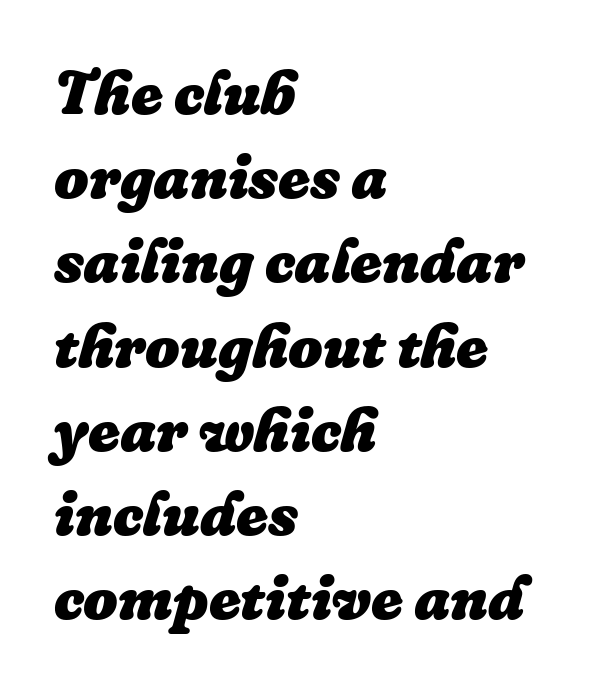
{"italic": "yes", "lean": "right", "slant_degrees": 16, "bold": "yes", "weight": "heavy", "width": "normal", "stroke_contrast": "low", "x_height": "medium", "monospaced": "no", "underline": "no", "align": "left", "line_spacing": "normal", "line_spacing_ratio": 1.38, "letter_spacing": "normal", "letter_spacing_em": 0.0, "glyph_px": 61}
